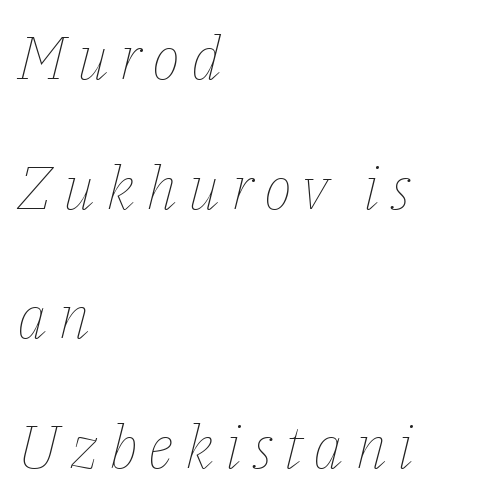
The image shows 60 px thin type, italic (leaning right); set left-aligned, loose line spacing (2.16x), not underlined; low stroke contrast and a medium x-height.
